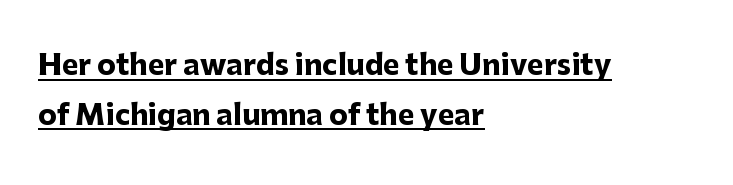
The image shows 28 px heavy sans-serif type, upright; set left-aligned, line spacing 1.78x, normal letter spacing, underlined; low stroke contrast and a medium x-height.
